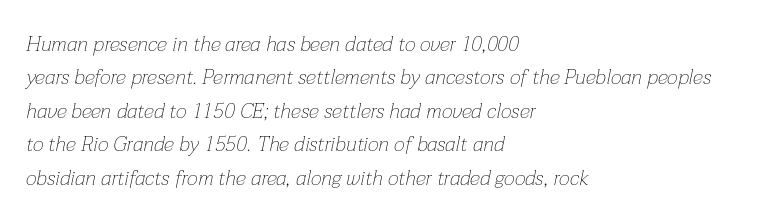
{"italic": "yes", "lean": "right", "slant_degrees": 12, "bold": "no", "underline": "no", "align": "left", "line_spacing": "normal", "line_spacing_ratio": 1.59, "letter_spacing": "normal", "letter_spacing_em": 0.0, "glyph_px": 21}
